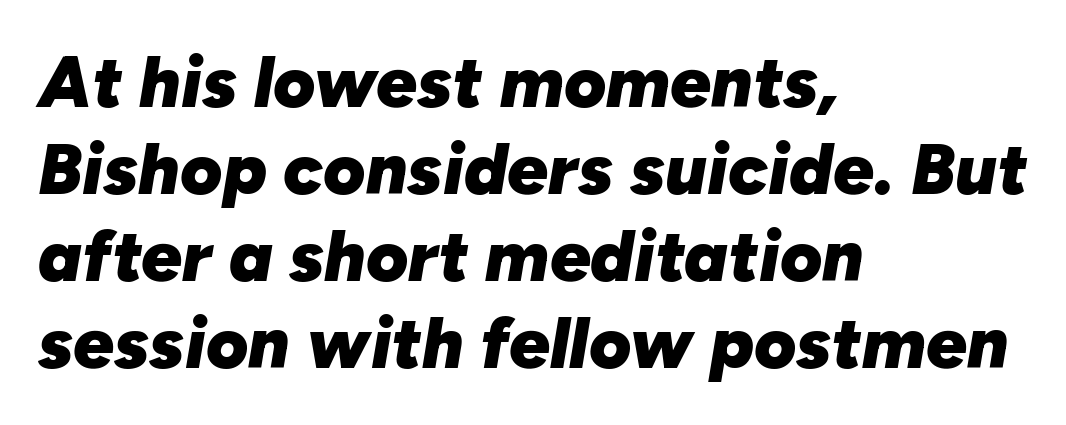
{"italic": "yes", "lean": "right", "slant_degrees": 10, "bold": "yes", "weight": "heavy", "width": "normal", "stroke_contrast": "low", "x_height": "medium", "monospaced": "no", "underline": "no", "align": "left", "line_spacing_ratio": 1.21, "letter_spacing": "normal", "letter_spacing_em": 0.0, "glyph_px": 72}
